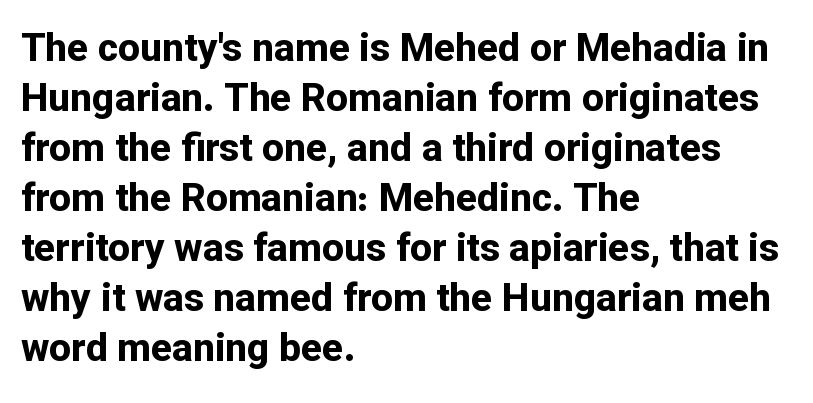
Typesetter's note: full bold, strokes at maximum text heaviness. Characters follow at the spacing the type designer built in. No feet cap the strokes, marking this as sans-serif type. Is this a fixed-width face? No — the glyphs have proportional, varying widths. The axis of the letterforms is exactly vertical.
